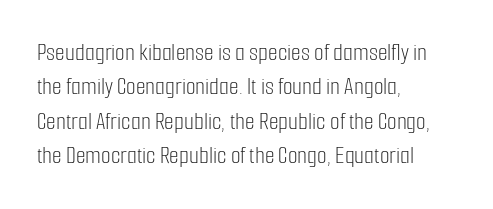
{"italic": "no", "bold": "no", "underline": "no", "align": "left", "line_spacing": "normal", "line_spacing_ratio": 1.38, "letter_spacing": "normal", "letter_spacing_em": 0.0, "glyph_px": 25}
